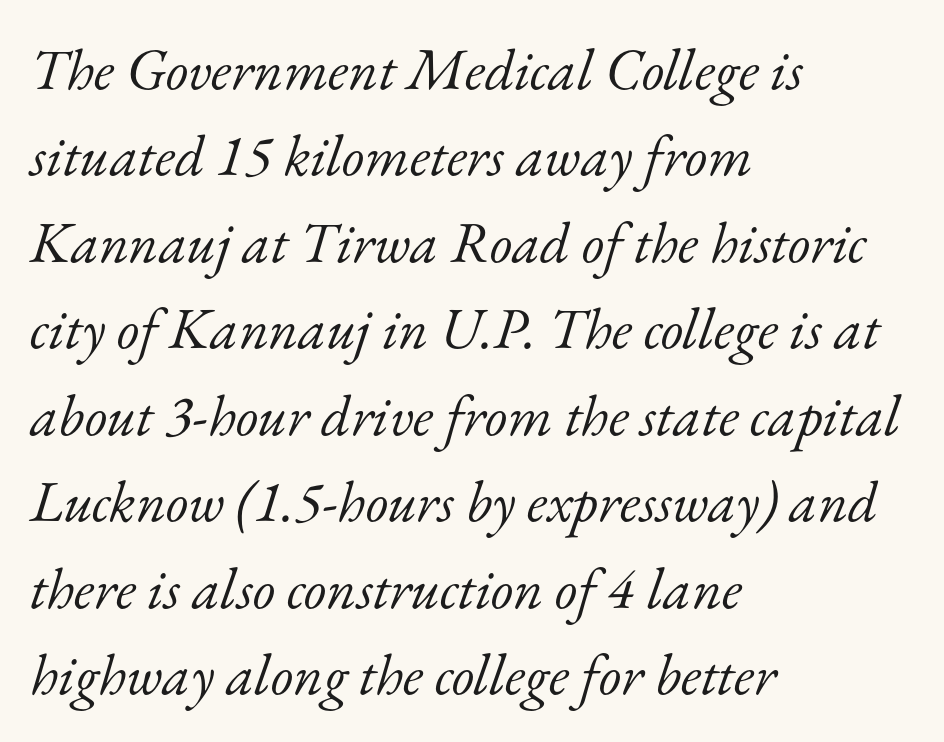
The image shows 58 px light serif type, italic (leaning right); set left-aligned, normal line spacing (1.49x), normal letter spacing, not underlined; low stroke contrast and a small x-height.
